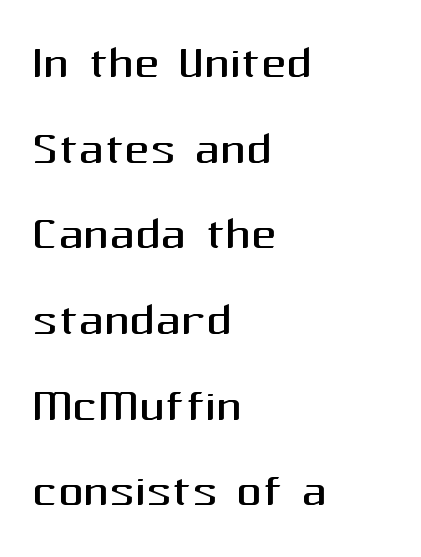
{"serif": "no", "italic": "no", "bold": "no", "weight": "regular", "width": "normal", "stroke_contrast": "medium", "x_height": "medium", "monospaced": "no", "underline": "no", "align": "left", "line_spacing": "normal", "line_spacing_ratio": 1.36, "letter_spacing": "normal", "letter_spacing_em": 0.0, "glyph_px": 63}
